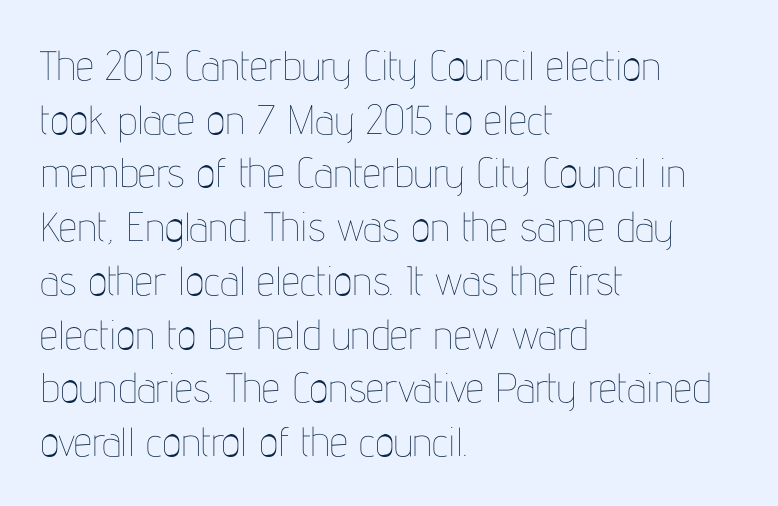
Q: Is the text bold? A: No.
Q: Is the text italic (slanted)? A: No, it is upright.
Q: Is the text underlined? A: No.
Q: How is the paragraph aligned? A: Left-aligned.
Q: Is the spacing between letters normal or unusually wide? A: Normal.
Q: Is the spacing between lines tight, normal or loose? A: Normal.
Q: Width (condensed, normal, or wide)? A: Condensed.
Q: Stroke contrast? A: Low.
Q: x-height? A: Medium.
Q: Monospaced? A: No.
